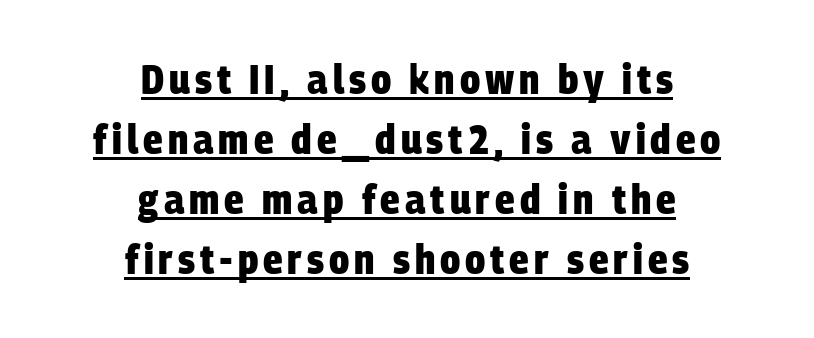
Q: Is the text bold? A: Yes.
Q: Is the typeface a serif or a sans-serif typeface? A: Sans-serif.
Q: Is the text underlined? A: Yes.
Q: How is the paragraph aligned? A: Centered.
Q: Is the spacing between lines tight, normal or loose? A: Normal.
Q: Width (condensed, normal, or wide)? A: Condensed.
Q: Stroke contrast? A: Low.
Q: x-height? A: Large.
Q: Monospaced? A: No.
